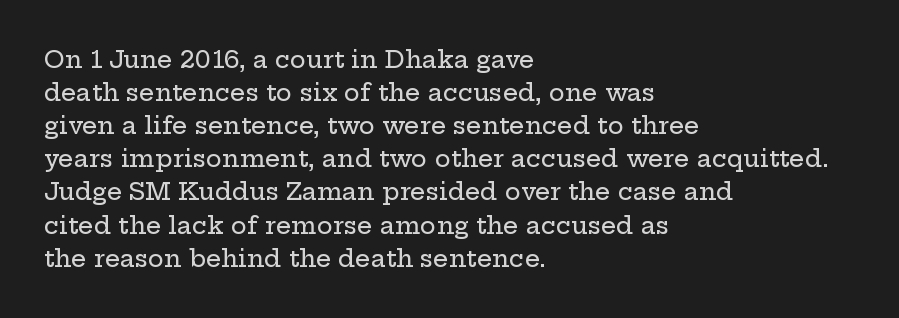
The image shows 24 px text type, upright; set left-aligned, normal line spacing (1.38x), normal letter spacing, not underlined.
